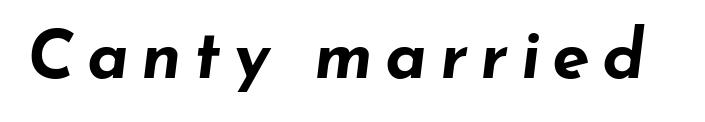
The image shows 68 px bold, wide type, italic (leaning right); set not underlined; low stroke contrast and a small x-height.
